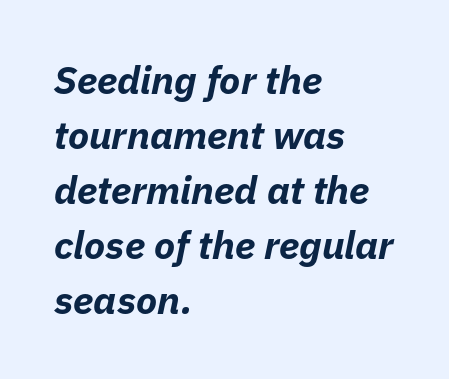
{"italic": "yes", "lean": "right", "slant_degrees": 11, "bold": "yes", "weight": "bold", "width": "normal", "stroke_contrast": "low", "x_height": "medium", "monospaced": "no", "underline": "no", "align": "left", "line_spacing": "normal", "line_spacing_ratio": 1.41, "letter_spacing": "normal", "letter_spacing_em": 0.0, "glyph_px": 39}
